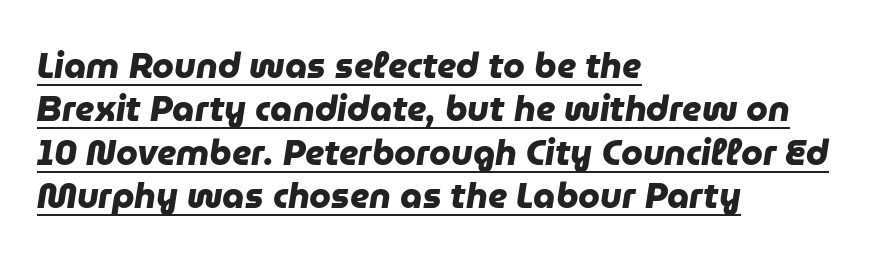
A dark, heavy texture on the line: the type is bold. These lines are set flush left with a ragged right edge. There is no visible air inserted between adjacent glyphs. To sum up the face: it is a sans, with no serifs. Is this a fixed-width face? No — the glyphs have proportional, varying widths. The words here are underlined.
